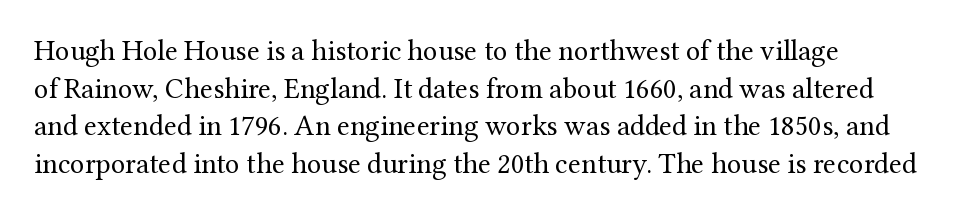
Q: Is the text bold? A: No.
Q: Is the text italic (slanted)? A: No, it is upright.
Q: Is the typeface a serif or a sans-serif typeface? A: Serif.
Q: Is the text underlined? A: No.
Q: Is the spacing between letters normal or unusually wide? A: Normal.
Q: Is the spacing between lines tight, normal or loose? A: Normal.
Q: Width (condensed, normal, or wide)? A: Normal.
Q: Stroke contrast? A: Medium.
Q: x-height? A: Medium.
Q: Monospaced? A: No.
